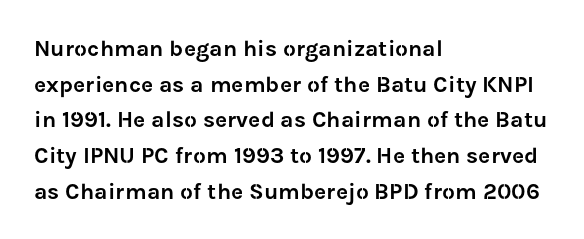
Every row of glyphs begins at an identical x-position on the left. The passage shown has conventional tracking throughout. A typesetter would mark this as roman, not italic. Letters rest on an invisible, unmarked baseline. In terms of leading, this rendering sits right in the middle.
